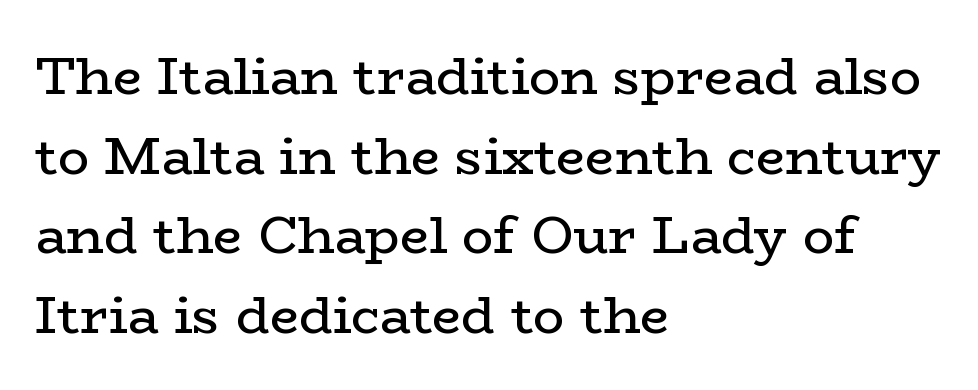
The axis of the letterforms is exactly vertical. The line-height multiplier appears to be the usual default. Horizontal alignment here is leftward, the default for most running prose. The rendering uses natural spacing where letterforms have individual widths. Observe the ordinary spacing: letters are neighbours, not strangers. Underlining? Definitely not there.
